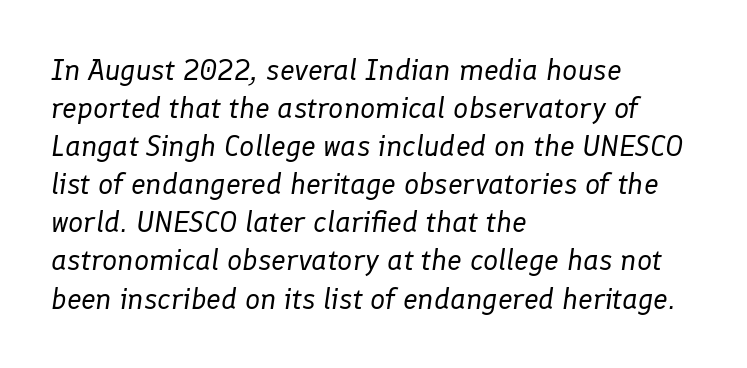
These glyphs show unthickened strokes, regular width or finer. Just letters on the line, the space beneath them empty. Is there much room between lines? A standard amount, neither cramped nor airy. The rendering anchors every line to the left-hand side. Glyph-to-glyph distance matches everyday printed text. Proportional: the letters do not fall into vertical columns.
